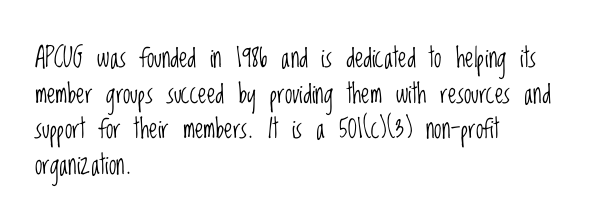
Q: Is the text bold? A: No.
Q: Is the text italic (slanted)? A: No, it is upright.
Q: Is the text underlined? A: No.
Q: How is the paragraph aligned? A: Left-aligned.
Q: Is the spacing between letters normal or unusually wide? A: Normal.
Q: Is the spacing between lines tight, normal or loose? A: Normal.
